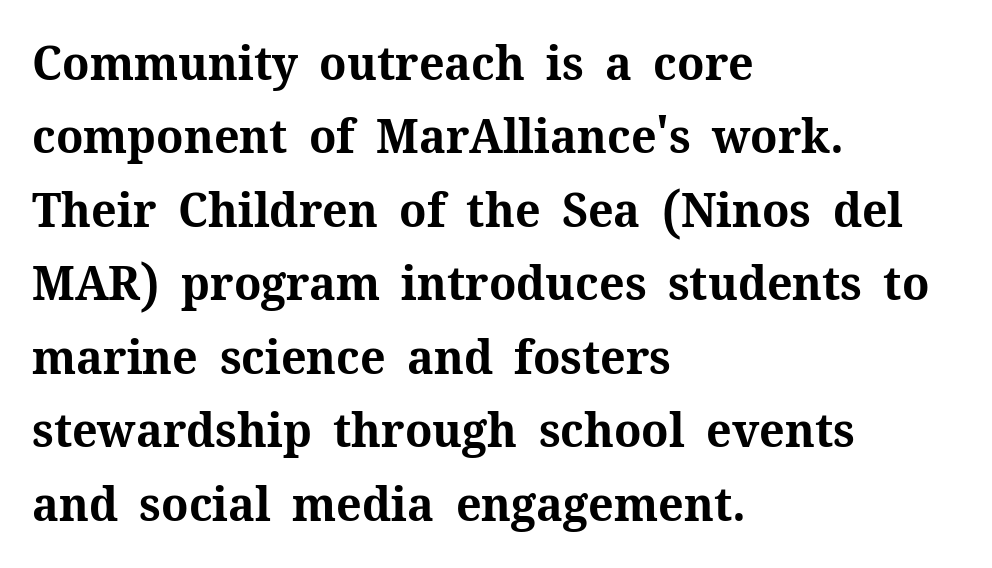
The image shows 48 px bold serif type, upright; set left-aligned, normal line spacing (1.53x), normal letter spacing, not underlined; medium stroke contrast and a medium x-height.
